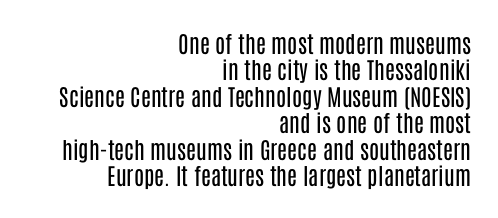
{"italic": "no", "bold": "no", "underline": "no", "align": "right", "line_spacing": "tight", "line_spacing_ratio": 1.15, "letter_spacing": "normal", "letter_spacing_em": 0.0, "glyph_px": 23}
